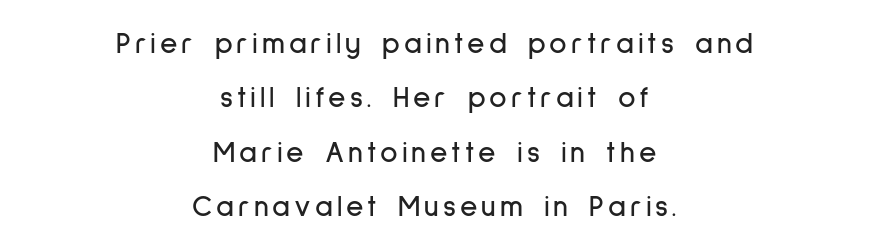
The image shows 30 px condensed sans-serif type, upright; set centered, line spacing 1.81x, not underlined; low stroke contrast and a medium x-height.
